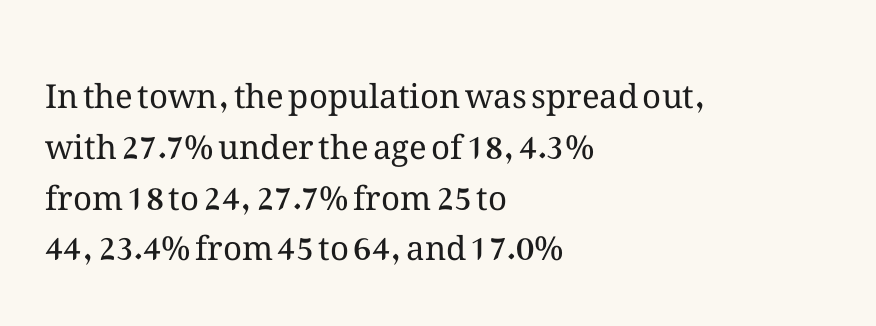
{"italic": "no", "bold": "no", "weight": "regular", "width": "normal", "stroke_contrast": "medium", "x_height": "medium", "monospaced": "no", "underline": "no", "align": "left", "line_spacing": "normal", "line_spacing_ratio": 1.54, "letter_spacing": "normal", "letter_spacing_em": 0.0, "glyph_px": 33}
